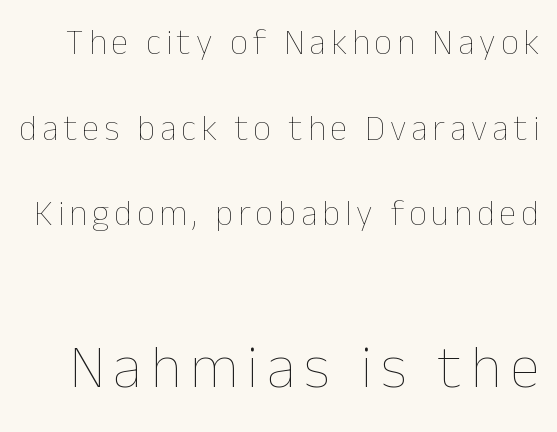
{"italic": "no", "bold": "no", "weight": "thin", "width": "normal", "stroke_contrast": "low", "x_height": "medium", "monospaced": "no", "underline": "no", "line_spacing": "loose", "line_spacing_ratio": 2.45, "larger_block": "second", "size_ratio": 1.74, "glyph_px": 61}
